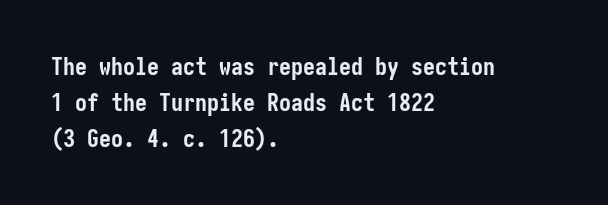
The image shows 24 px bold type, upright; set left-aligned, normal line spacing (1.49x), normal letter spacing, not underlined.
